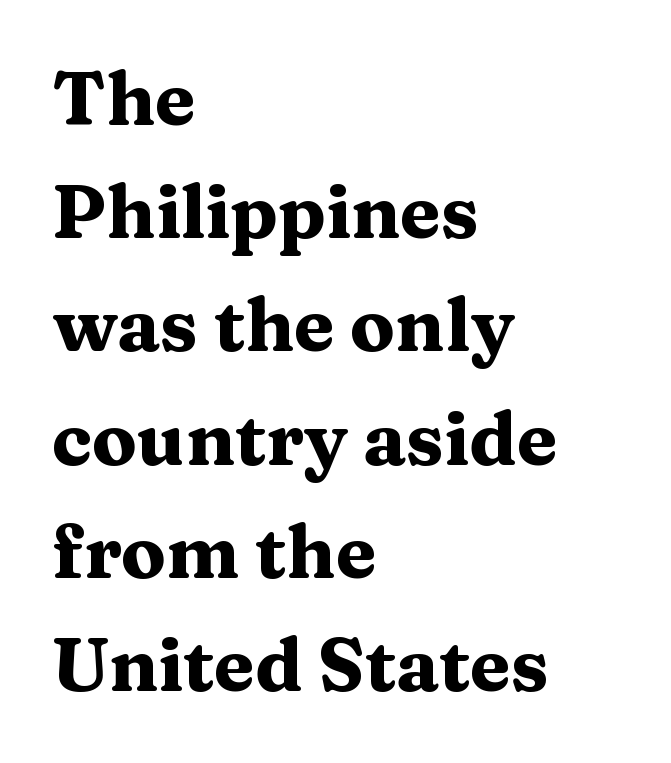
Q: Is the text bold? A: Yes.
Q: Is the text italic (slanted)? A: No, it is upright.
Q: Is the typeface a serif or a sans-serif typeface? A: Serif.
Q: Is the text underlined? A: No.
Q: How is the paragraph aligned? A: Left-aligned.
Q: Is the spacing between letters normal or unusually wide? A: Normal.
Q: Is the spacing between lines tight, normal or loose? A: Normal.
Q: Width (condensed, normal, or wide)? A: Wide.
Q: Stroke contrast? A: Medium.
Q: x-height? A: Medium.
Q: Monospaced? A: No.
